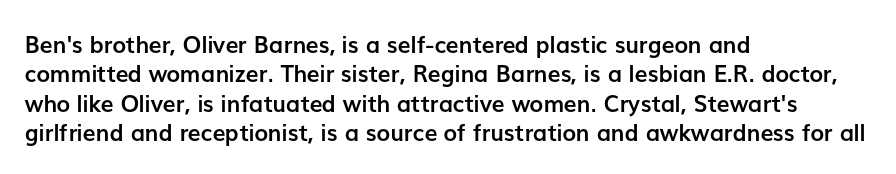
{"italic": "no", "bold": "yes", "underline": "no", "align": "left", "line_spacing": "normal", "line_spacing_ratio": 1.28, "letter_spacing": "normal", "letter_spacing_em": 0.0, "glyph_px": 23}
